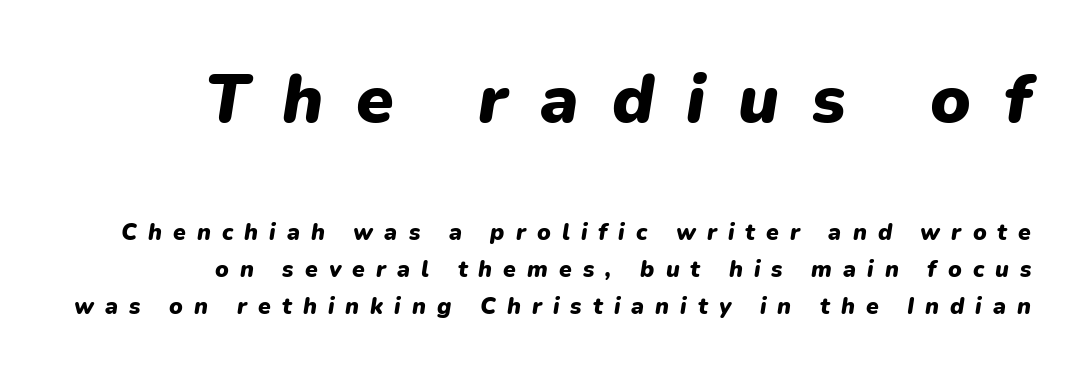
Regular leading. The horizontal fit of the characters is loose and conspicuously gappy. Notice how the passage keeps a crisp vertical edge on the right only. The rendering applies a slant to the glyphs. Each row of text sits above clean, open space.
